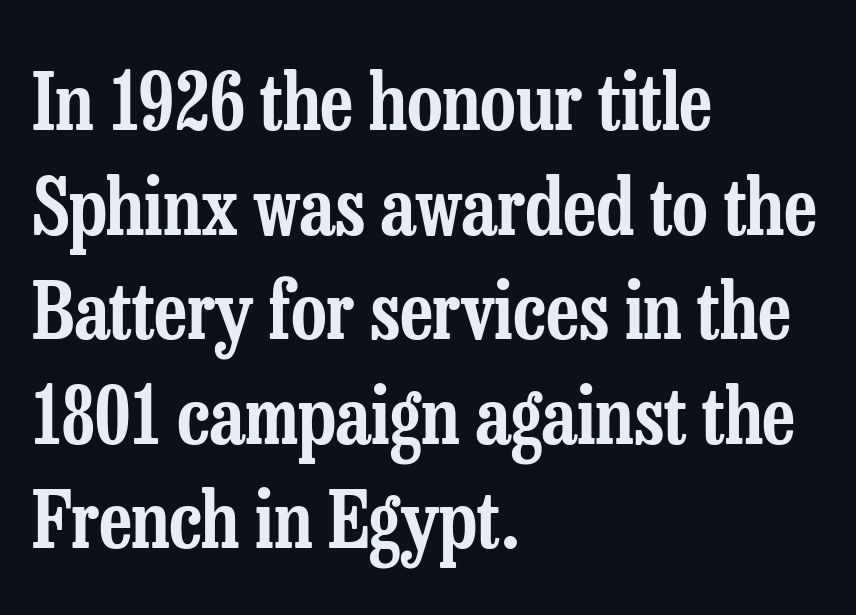
The image shows 78 px condensed serif type, upright; set left-aligned, normal line spacing (1.34x), normal letter spacing, not underlined; low stroke contrast and a medium x-height.
